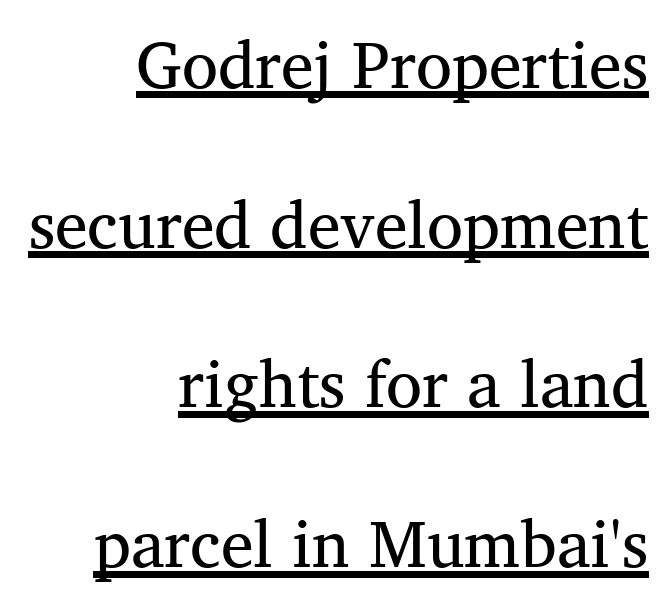
The image shows 66 px regular-weight serif type, upright; set right-aligned, loose line spacing (2.42x), normal letter spacing, underlined; medium stroke contrast and a medium x-height.
